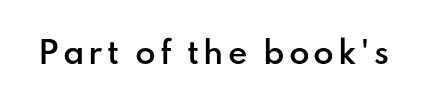
{"serif": "no", "italic": "no", "bold": "semi", "weight": "semibold", "width": "normal", "stroke_contrast": "low", "x_height": "small", "monospaced": "no", "underline": "no", "glyph_px": 30}
